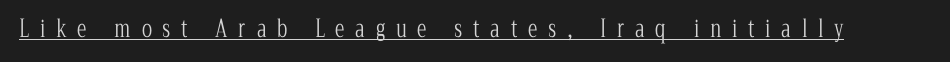
{"italic": "no", "bold": "no", "underline": "yes", "letter_spacing": "wide", "letter_spacing_em": 0.45, "glyph_px": 24}
